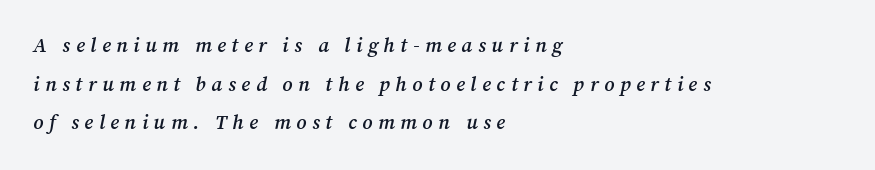
Does the leading feel generous? Absolutely, it's lavish. Emphasis-style slanted type is in use. Compared with typical body copy, the letter spacing here is much looser. Short and long lines alike share a common starting point at left.
